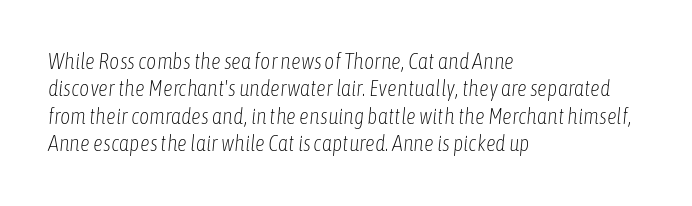
Compared with ordinary roman type, these characters are visibly tilted. The typeface has the unassuming heft of standard copy or less. Layout note: lines flush left. The strip under each line holds only bare page. The line-height multiplier appears to be the usual default. This sample uses plain, unmodified letter spacing.
